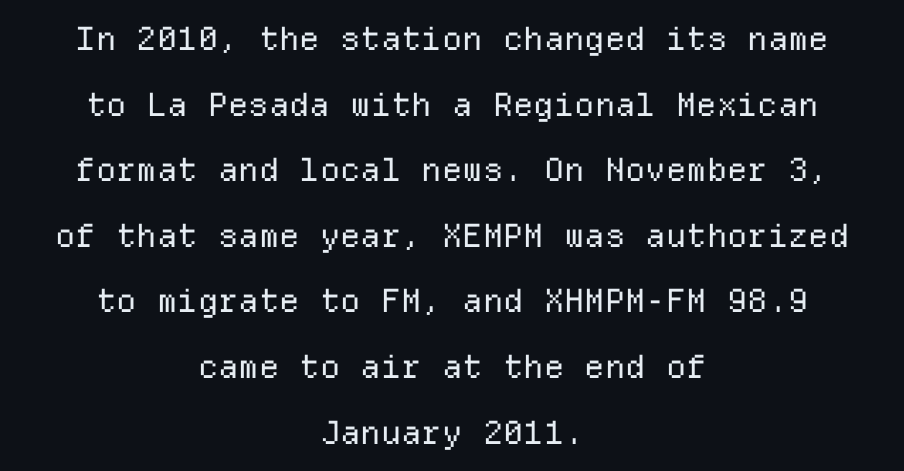
To sum up the face: it is a sans, with no serifs. There is no visible air inserted between adjacent glyphs. Heaviness? Minimal to ordinary, like unemphasized prose. Unmarked baselines from the first word to the last.
